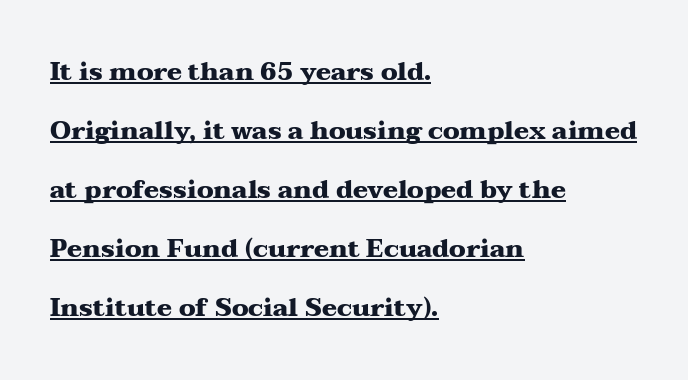
{"italic": "no", "bold": "yes", "underline": "yes", "align": "left", "line_spacing": "loose", "line_spacing_ratio": 2.36, "letter_spacing": "normal", "letter_spacing_em": 0.0, "glyph_px": 25}
